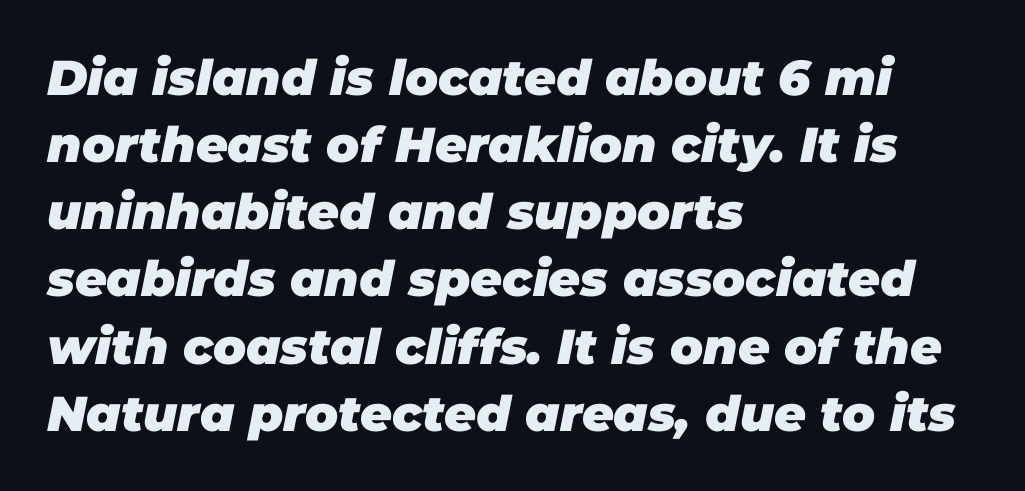
{"italic": "yes", "lean": "right", "slant_degrees": 11, "bold": "yes", "weight": "heavy", "width": "normal", "stroke_contrast": "low", "x_height": "large", "monospaced": "no", "underline": "no", "align": "left", "line_spacing": "normal", "line_spacing_ratio": 1.37, "letter_spacing": "normal", "letter_spacing_em": 0.0, "glyph_px": 49}
